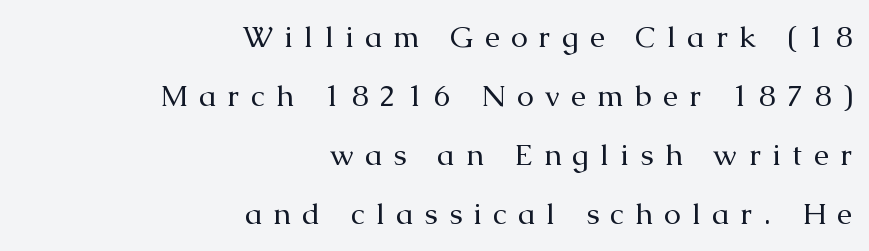
{"serif": "yes", "italic": "no", "bold": "no", "weight": "regular", "width": "normal", "stroke_contrast": "medium", "x_height": "medium", "monospaced": "no", "underline": "no", "align": "right", "line_spacing": "loose", "line_spacing_ratio": 1.97, "letter_spacing": "wide", "letter_spacing_em": 0.38, "glyph_px": 30}
